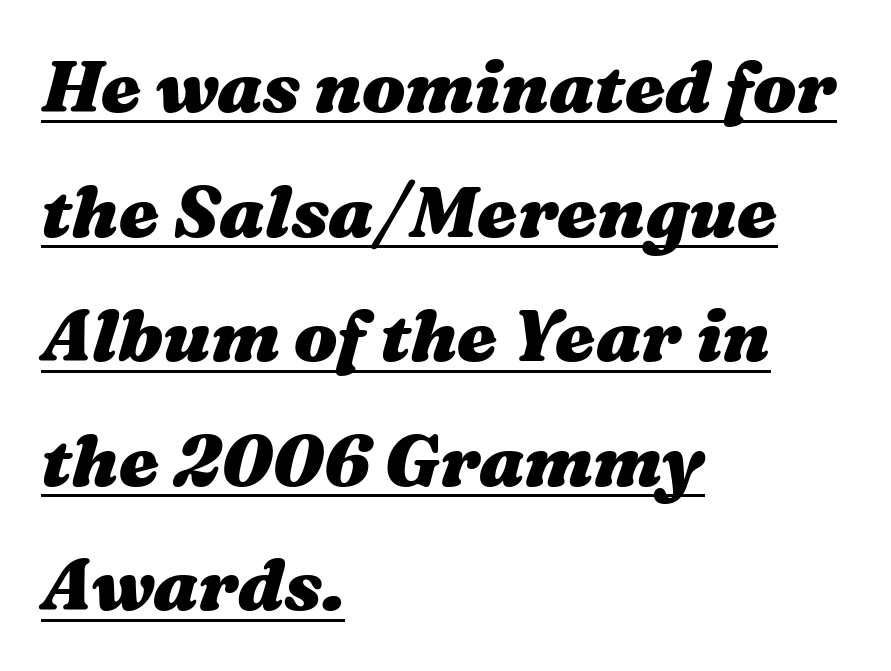
Somebody hit Ctrl+U on this one — the words are underlined. Each glyph is drawn with heavy, bold strokes. Compared with typical body copy, the letter spacing here is the same. These lines were composed using italics. Character widths vary here, with narrow letters taking less room than wide ones.
